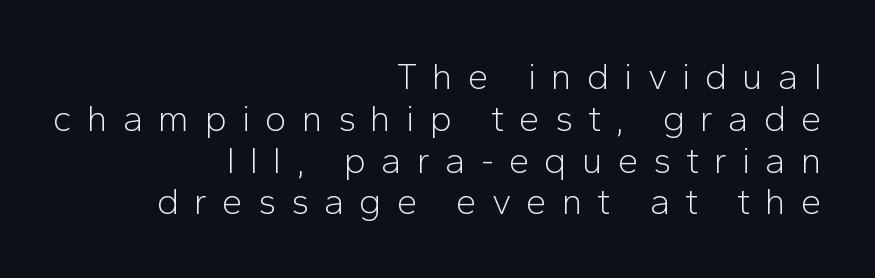
Q: Is the text bold? A: No.
Q: Is the text italic (slanted)? A: No, it is upright.
Q: Is the typeface a serif or a sans-serif typeface? A: Sans-serif.
Q: Is the text underlined? A: No.
Q: How is the paragraph aligned? A: Right-aligned.
Q: Is the spacing between letters normal or unusually wide? A: Unusually wide.
Q: Is the spacing between lines tight, normal or loose? A: Tight.
Q: Width (condensed, normal, or wide)? A: Normal.
Q: Stroke contrast? A: Low.
Q: x-height? A: Medium.
Q: Monospaced? A: No.
